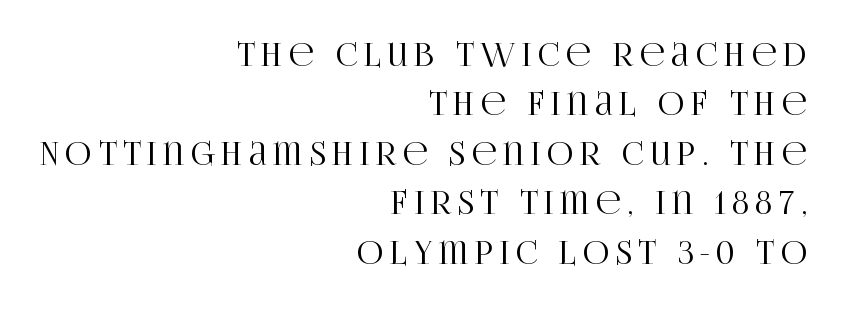
Q: Is the text italic (slanted)? A: No, it is upright.
Q: Is the typeface a serif or a sans-serif typeface? A: Serif.
Q: Is the text underlined? A: No.
Q: How is the paragraph aligned? A: Right-aligned.
Q: Is the spacing between letters normal or unusually wide? A: Unusually wide.
Q: Is the spacing between lines tight, normal or loose? A: Normal.
Q: Width (condensed, normal, or wide)? A: Condensed.
Q: Stroke contrast? A: High.
Q: x-height? A: Large.
Q: Monospaced? A: No.
